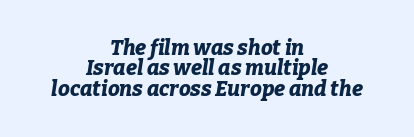
{"italic": "yes", "lean": "right", "slant_degrees": 9, "bold": "yes", "underline": "no", "align": "center", "line_spacing": "tight", "line_spacing_ratio": 0.97, "letter_spacing": "normal", "letter_spacing_em": 0.0, "glyph_px": 21}
